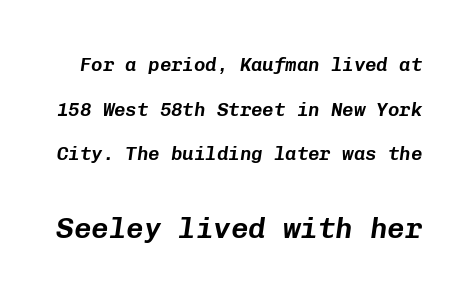
The later block is typeset at a bigger size than the earlier block. The face used here is rendered with its standard letterfit. Monospaced: the letters line up in strict vertical columns. Vertically, the passage feels expansive, rows floating well apart. The space beneath each line is pristine and unruled.
